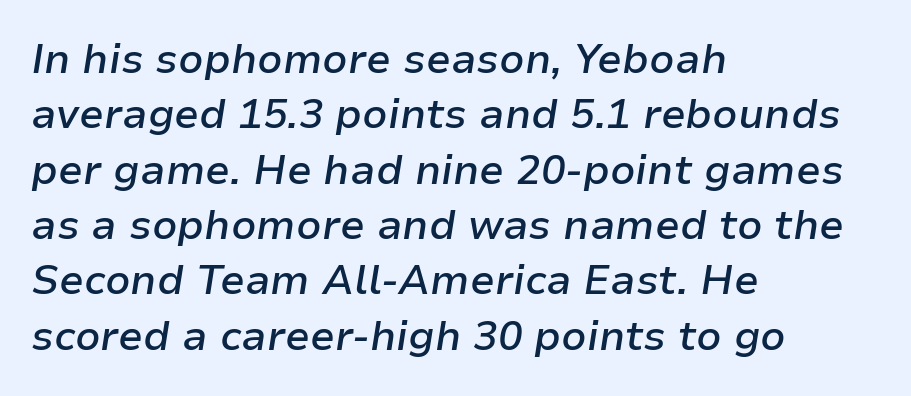
Does the weight exceed regular? Yes, but only to semibold. The rendering keeps characters at their native spacing. The letters advance in unequal steps, a hallmark of proportional type. Lines of text with bare space underneath. The vertical gap from one line to the next is medium.
